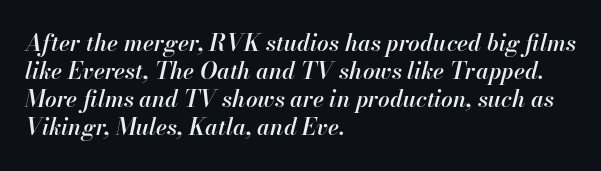
The passage shown has conventional tracking throughout. The sample has been set in demibold, a notch under bold. Teacher's note: observe the even left margin — that is flush-left alignment. Looking at the ascenders, they clearly lean. Unmarked baselines from the first word to the last.
